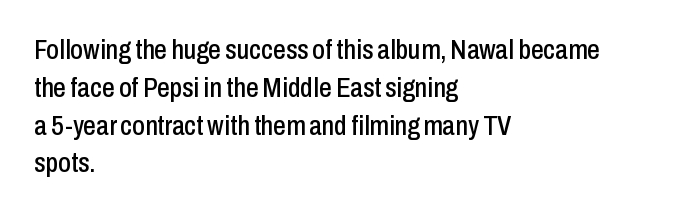
{"serif": "no", "italic": "no", "width": "condensed", "stroke_contrast": "low", "x_height": "medium", "monospaced": "no", "underline": "no", "align": "left", "line_spacing": "normal", "line_spacing_ratio": 1.35, "letter_spacing": "normal", "letter_spacing_em": 0.0, "glyph_px": 28}
